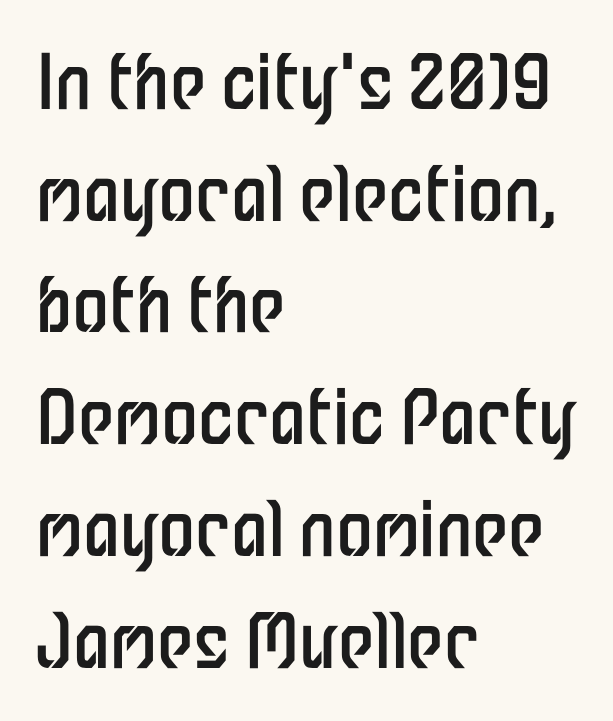
Beneath every word, the page is bare. Looks like regular typesetting: each glyph gets only the width it needs. The gaps between neighbouring characters are ordinary and unremarkable. The specimen reads as upright at a glance. The face used here is a sans, in the tradition of grotesques and geometrics.
